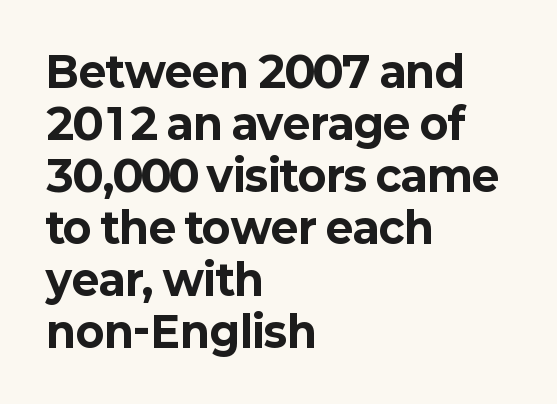
Unlike italic type, these characters show no tilt at all. The glyphs in this specimen are sans serif. Notice how the passage keeps a crisp vertical edge on the left only. Heft: maximum for text — a bold. Do the characters align in a grid? No, the font is proportional. A typesetter would call this zero additional tracking.
